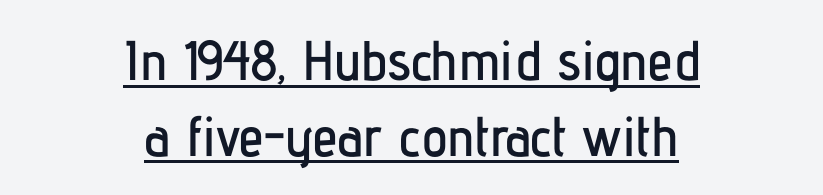
I'd call this a sans setting — the letters go barefoot. The specimen includes a rule beneath the text block's lines. Is the letter spacing exaggerated? No — it looks like the ordinary default. This block has exactly the height ordinary leading produces.
